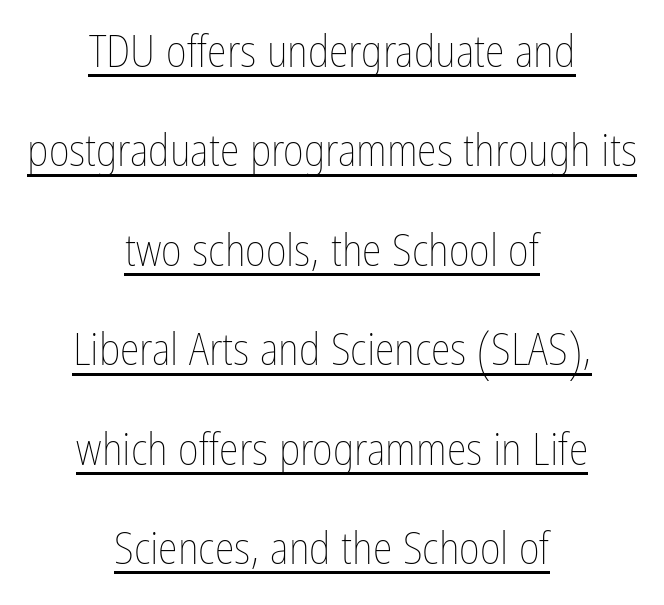
The image shows 45 px thin, condensed type, upright; set centered, loose line spacing (2.21x), normal letter spacing, underlined; low stroke contrast and a medium x-height.
